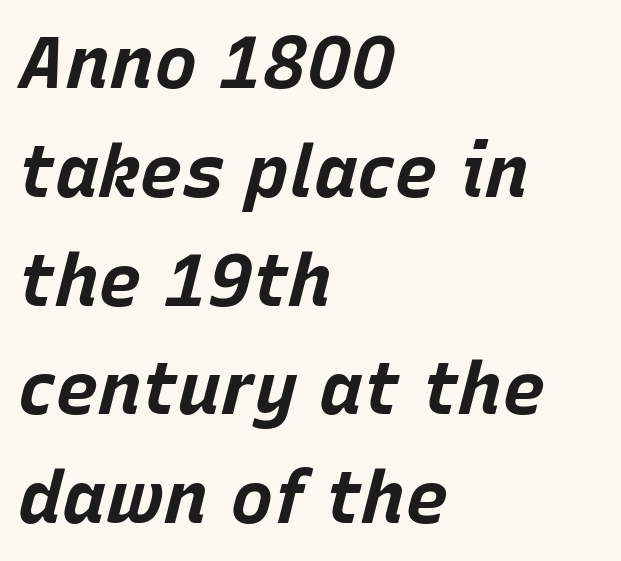
What weight is shown? A full bold with thick strokes. If you drew a ruler down the left edge, every line would touch it. Glyph-to-glyph distance matches everyday printed text. The passage shown leans; its letterforms are oblique. This block has exactly the height ordinary leading produces.
